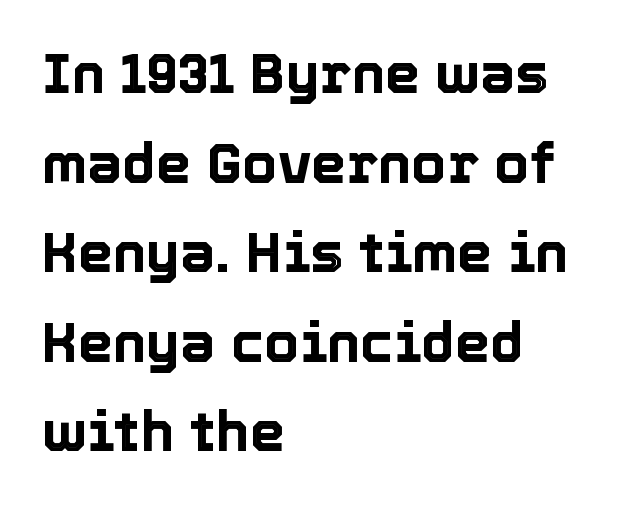
Q: Is the text italic (slanted)? A: No, it is upright.
Q: Is the text underlined? A: No.
Q: How is the paragraph aligned? A: Left-aligned.
Q: Is the spacing between letters normal or unusually wide? A: Normal.
Q: Is the spacing between lines tight, normal or loose? A: Normal.
Q: Width (condensed, normal, or wide)? A: Normal.
Q: x-height? A: Medium.
Q: Monospaced? A: No.
